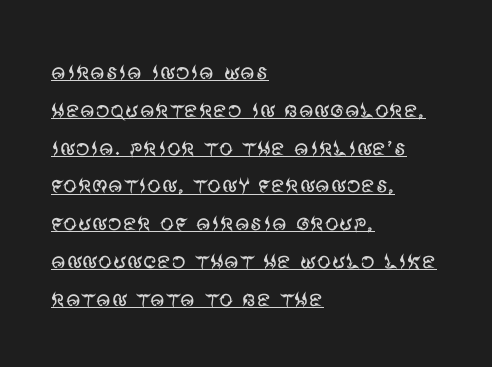
The image shows 28 px regular-weight sans-serif type, upright; set left-aligned, normal line spacing (1.35x), normal letter spacing, underlined; medium stroke contrast and a large x-height.
